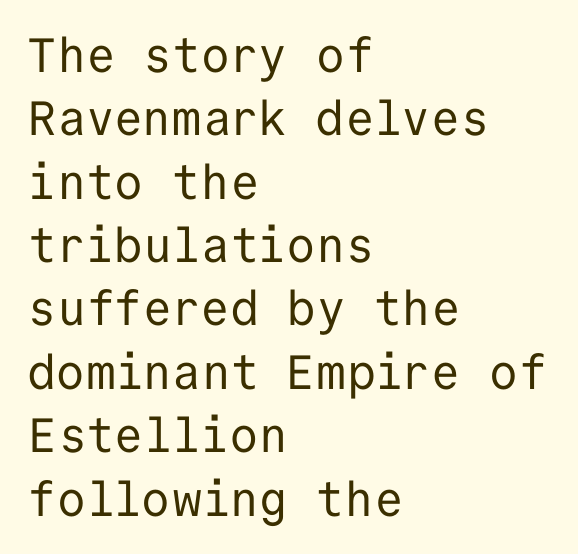
{"serif": "no", "italic": "no", "bold": "no", "weight": "regular", "width": "normal", "stroke_contrast": "low", "x_height": "medium", "monospaced": "yes", "underline": "no", "align": "left", "line_spacing": "normal", "line_spacing_ratio": 1.32, "letter_spacing": "normal", "letter_spacing_em": 0.0, "glyph_px": 48}
